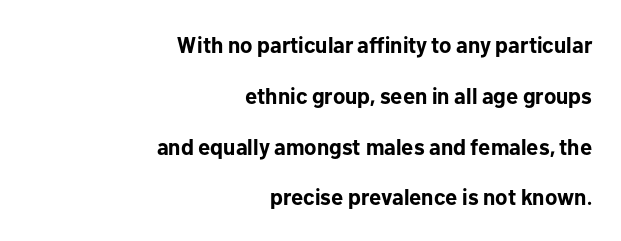
Q: Is the text bold? A: Yes.
Q: Is the text italic (slanted)? A: No, it is upright.
Q: Is the text underlined? A: No.
Q: How is the paragraph aligned? A: Right-aligned.
Q: Is the spacing between letters normal or unusually wide? A: Normal.
Q: Is the spacing between lines tight, normal or loose? A: Loose.
